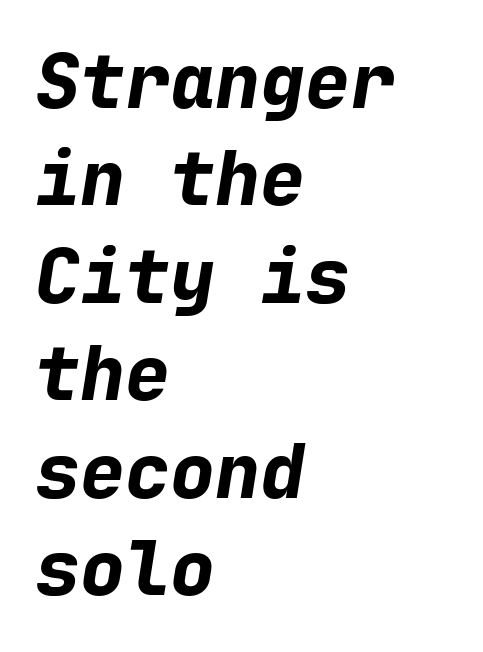
Q: Is the text bold? A: Yes.
Q: Is the text italic (slanted)? A: Yes, it leans right by about 9 degrees.
Q: Is the text underlined? A: No.
Q: How is the paragraph aligned? A: Left-aligned.
Q: Is the spacing between letters normal or unusually wide? A: Normal.
Q: Is the spacing between lines tight, normal or loose? A: Normal.
Q: Width (condensed, normal, or wide)? A: Normal.
Q: Stroke contrast? A: Low.
Q: x-height? A: Medium.
Q: Monospaced? A: Yes.
